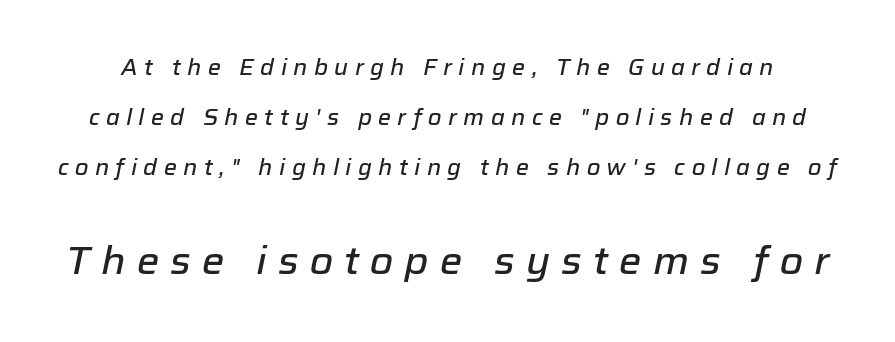
{"italic": "yes", "lean": "right", "slant_degrees": 12, "width": "normal", "stroke_contrast": "low", "x_height": "medium", "monospaced": "no", "underline": "no", "line_spacing": "loose", "line_spacing_ratio": 2.27, "letter_spacing": "wide", "letter_spacing_em": 0.29, "larger_block": "second", "size_ratio": 1.73, "glyph_px": 38}
